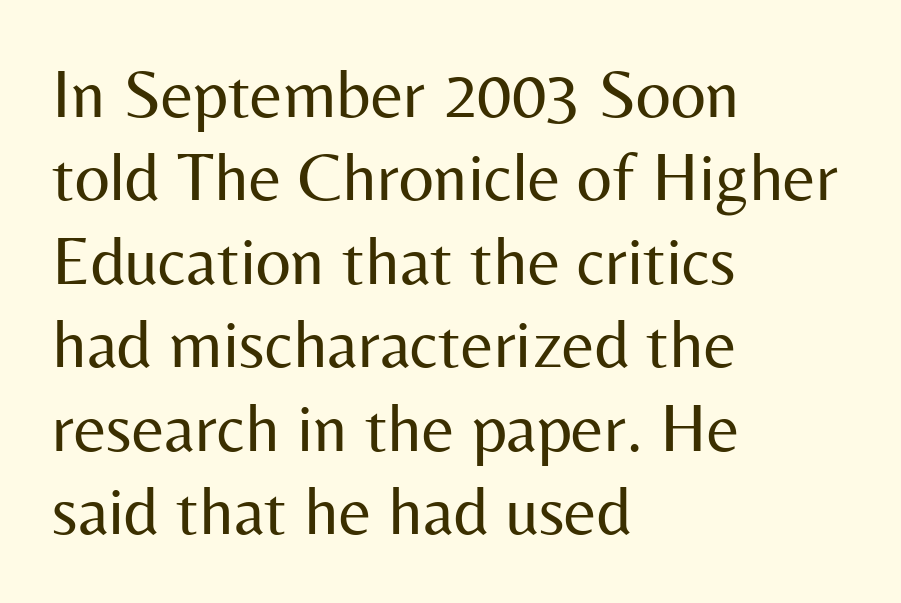
{"serif": "no", "italic": "no", "bold": "no", "weight": "regular", "width": "normal", "stroke_contrast": "medium", "x_height": "medium", "monospaced": "no", "underline": "no", "align": "left", "line_spacing_ratio": 1.21, "letter_spacing": "normal", "letter_spacing_em": 0.0, "glyph_px": 69}
